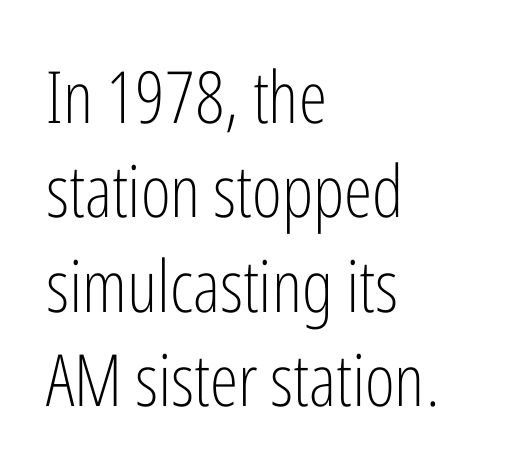
Q: Is the text bold? A: No.
Q: Is the text italic (slanted)? A: No, it is upright.
Q: Is the typeface a serif or a sans-serif typeface? A: Sans-serif.
Q: Is the text underlined? A: No.
Q: How is the paragraph aligned? A: Left-aligned.
Q: Is the spacing between letters normal or unusually wide? A: Normal.
Q: Is the spacing between lines tight, normal or loose? A: Normal.
Q: Width (condensed, normal, or wide)? A: Condensed.
Q: Stroke contrast? A: Low.
Q: x-height? A: Medium.
Q: Monospaced? A: No.
